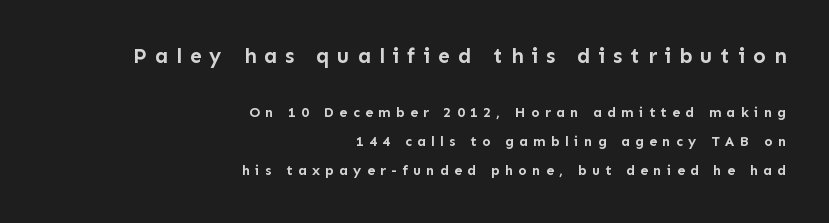
Pretty heavy lettering here — definitely bold. Descenders hang freely into open space. You can tell it's not italic because the verticals are truly vertical. Compare the two chunks: the upper has the greater cap height. In CSS terms this would be text-align: right. Is there much room between lines? Yes — plenty of vertical air separates them.
